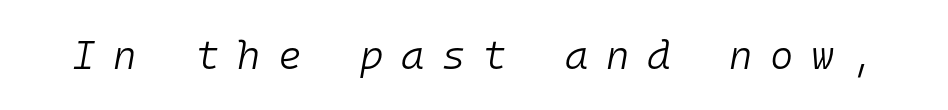
The image shows 40 px light type, italic (leaning right), monospaced; set unusually wide letter spacing (+0.44 em), not underlined; low stroke contrast and a medium x-height.
